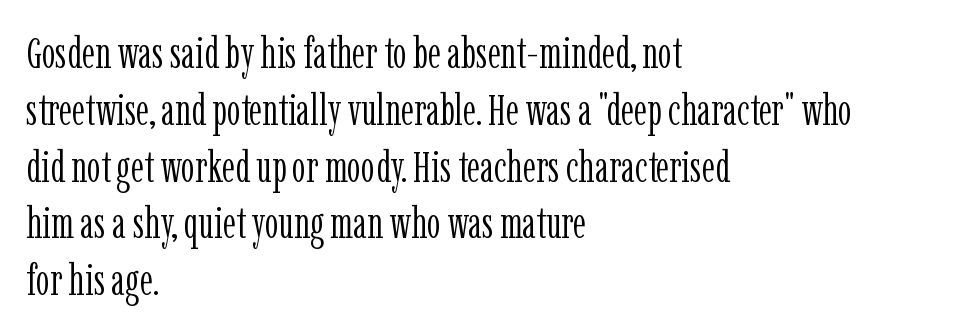
Caption: face not bold, strokes unweighted. A typesetter would call this zero additional tracking. The lines sit at an ordinary, default distance from one another. Are there feet on the stems? There are — it's a serif. A typesetter would call this proportional, since set widths differ per character.
